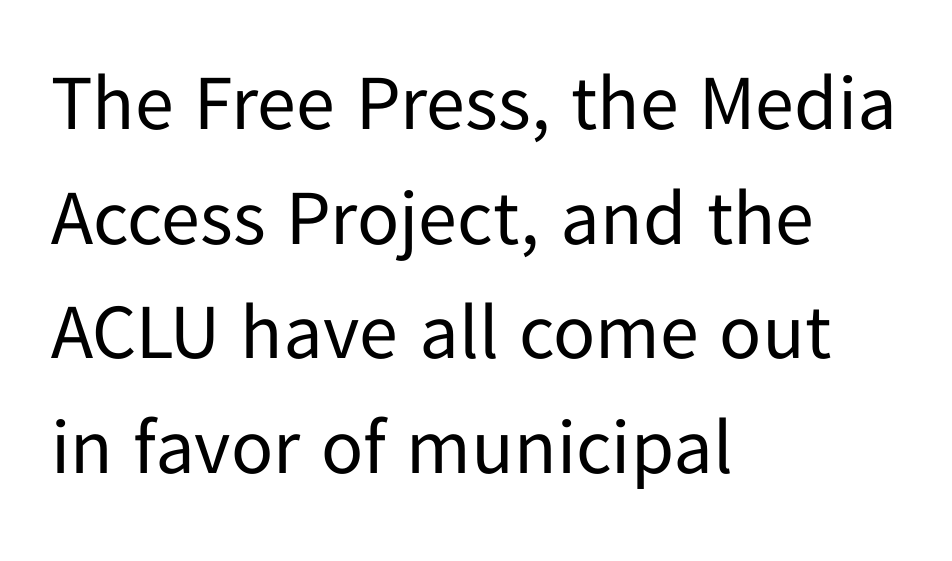
{"serif": "no", "italic": "no", "bold": "no", "weight": "regular", "width": "normal", "stroke_contrast": "low", "x_height": "medium", "monospaced": "no", "underline": "no", "align": "left", "line_spacing": "normal", "line_spacing_ratio": 1.47, "letter_spacing": "normal", "letter_spacing_em": 0.0, "glyph_px": 78}
